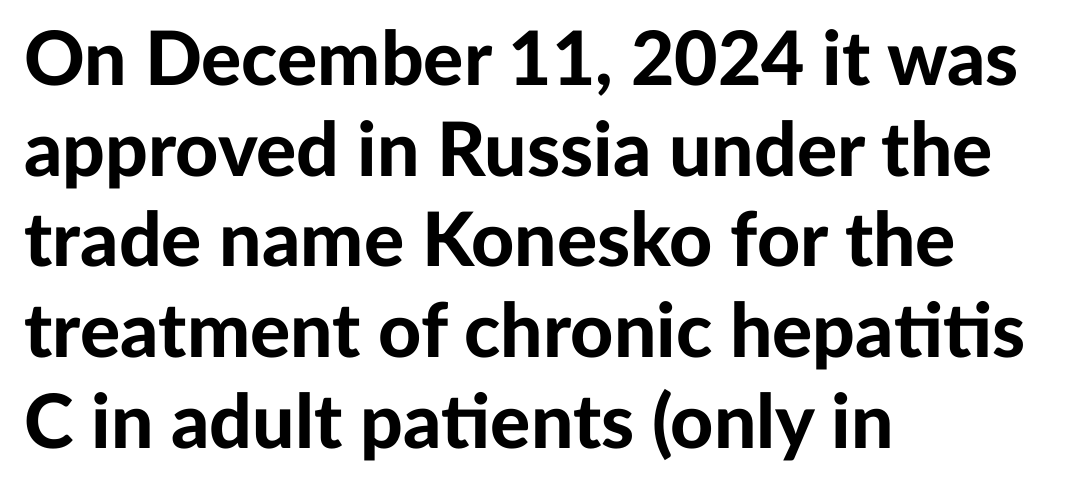
The image shows 75 px bold sans-serif type, upright; set left-aligned, line spacing 1.21x, normal letter spacing, not underlined; low stroke contrast and a medium x-height.
